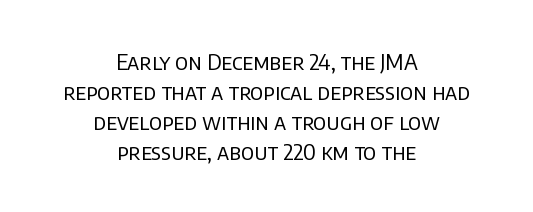
Q: Is the text bold? A: No.
Q: Is the text italic (slanted)? A: No, it is upright.
Q: Is the text underlined? A: No.
Q: How is the paragraph aligned? A: Centered.
Q: Is the spacing between letters normal or unusually wide? A: Normal.
Q: Is the spacing between lines tight, normal or loose? A: Normal.
